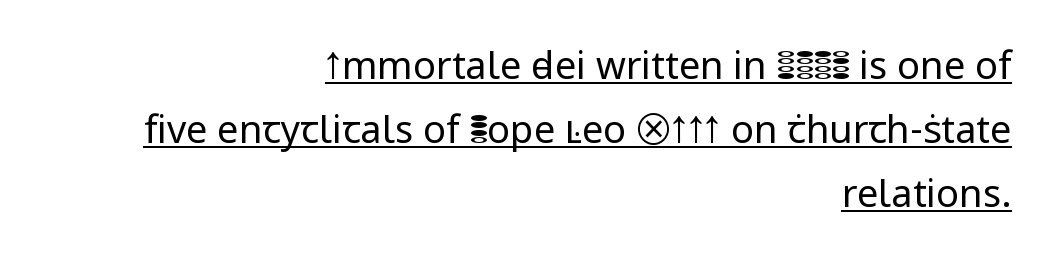
Layout note: lines flush right. Vertical strokes here are truly vertical. Examine the stroke ends and you'll find no serifs. Varying glyph widths throughout — classic text-font behaviour.
